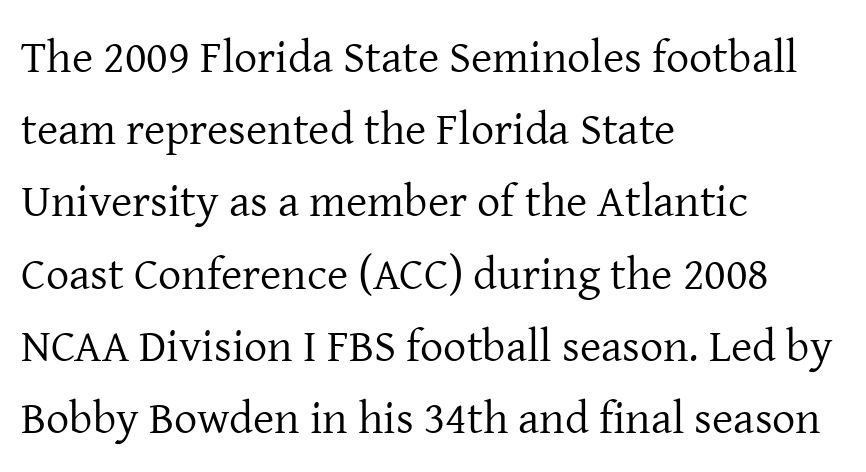
The image shows 46 px regular-weight serif type, upright; set left-aligned, normal line spacing (1.57x), normal letter spacing, not underlined; low stroke contrast and a medium x-height.
